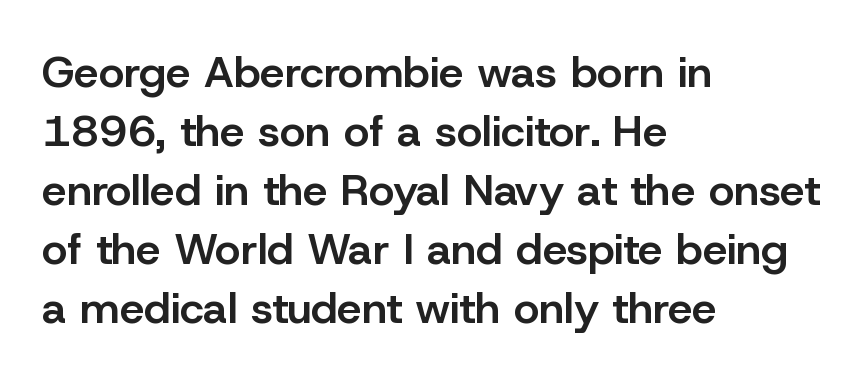
Typographic density is moderately raised because the face is semibold. You could call the tracking neutral — neither tight nor loose. A roman cut, with each character standing at attention. This sample has the flowing, uneven cadence of proportional lettering.
